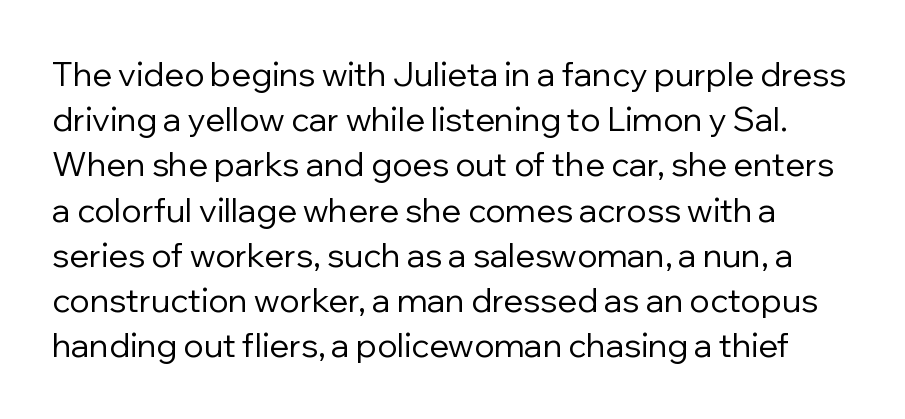
Leading matches the norm, producing a regular column. There is no visible air inserted between adjacent glyphs. This is sans-serif lettering, the kind often seen on screens and signage. Weight: not bold — regular or lighter. Tall strokes in this sample are plumb rather than angled.
